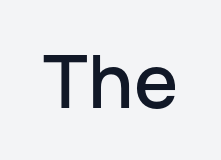
The image shows 74 px sans-serif type, upright; set normal letter spacing, not underlined; low stroke contrast and a medium x-height.
